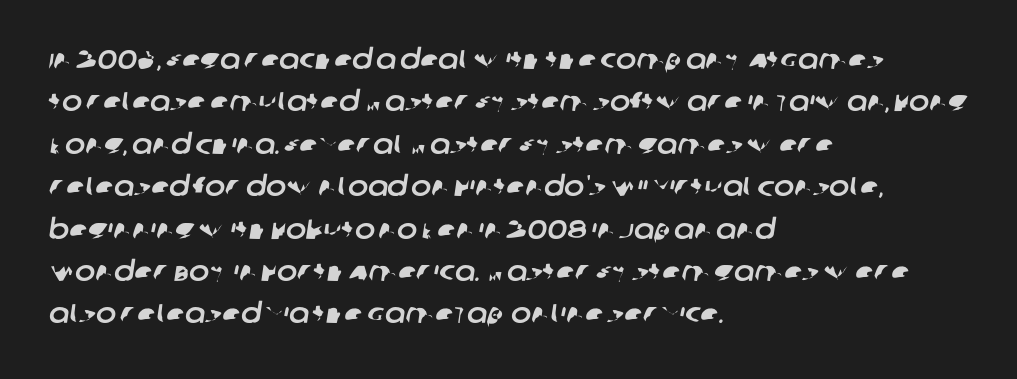
The compositor pushed each line to the left boundary. The passage shown stacks its lines at a standard gap. You could call the tracking neutral — neither tight nor loose. The string is rendered with underlining switched off.
